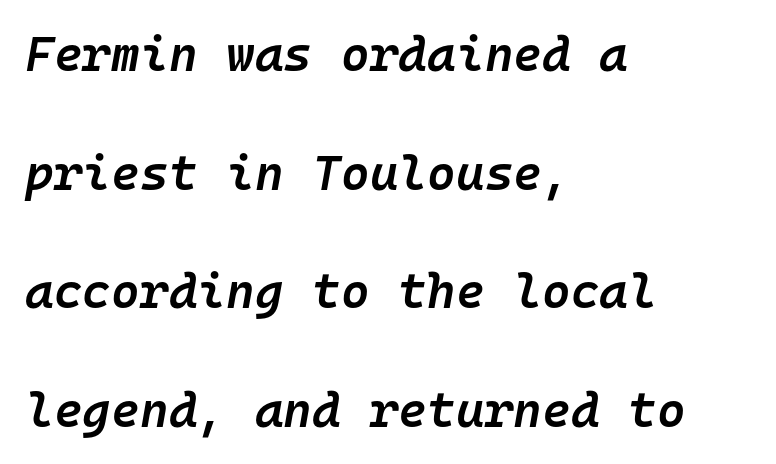
{"italic": "yes", "lean": "right", "slant_degrees": 10, "bold": "semi", "weight": "semibold", "width": "normal", "stroke_contrast": "low", "x_height": "medium", "monospaced": "yes", "underline": "no", "align": "left", "line_spacing": "loose", "line_spacing_ratio": 2.42, "letter_spacing": "normal", "letter_spacing_em": 0.0, "glyph_px": 49}
